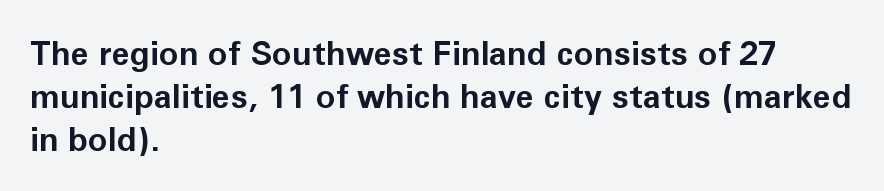
Observe the absence of serifs on each vertical stroke in this sample. Default kerning and tracking; the words read as compact shapes. Each letter keeps its own natural width here, so spacing adapts to shape. Heavy, bold letterforms.
